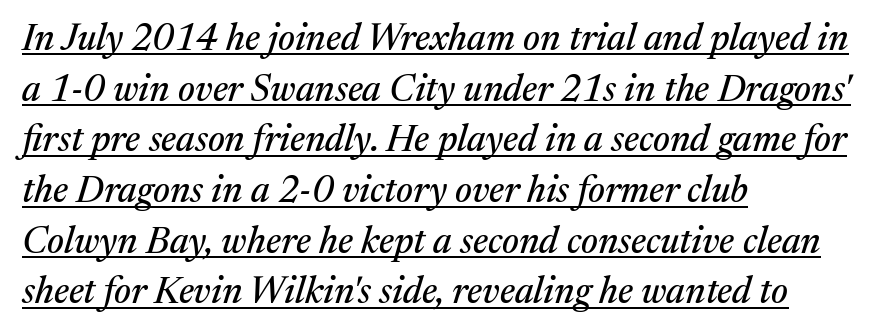
The image shows 37 px serif type, italic (leaning right); set left-aligned, normal line spacing (1.37x), normal letter spacing, underlined; medium stroke contrast and a medium x-height.
